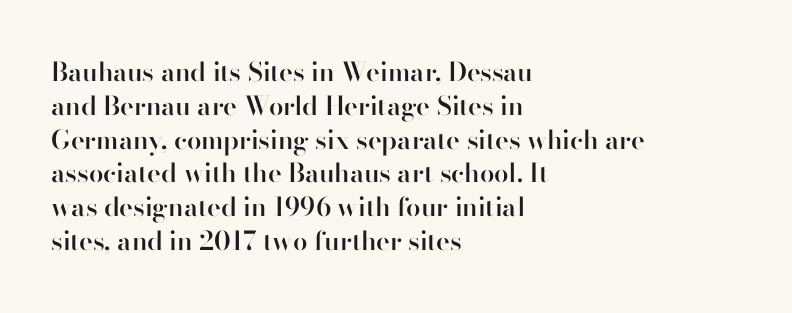
Q: Is the text bold? A: Semi-bold.
Q: Is the text italic (slanted)? A: No, it is upright.
Q: Is the text underlined? A: No.
Q: How is the paragraph aligned? A: Left-aligned.
Q: Is the spacing between letters normal or unusually wide? A: Normal.
Q: Is the spacing between lines tight, normal or loose? A: Normal.
